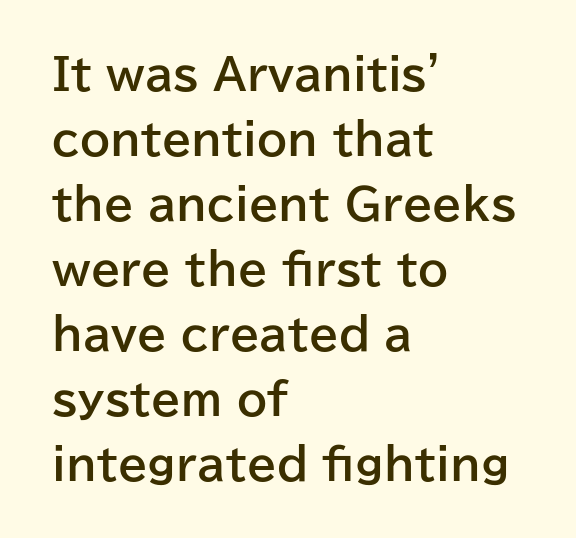
{"serif": "no", "italic": "no", "bold": "yes", "weight": "bold", "width": "normal", "stroke_contrast": "low", "x_height": "medium", "monospaced": "no", "underline": "no", "align": "left", "line_spacing": "normal", "line_spacing_ratio": 1.51, "letter_spacing": "normal", "letter_spacing_em": 0.0, "glyph_px": 43}
